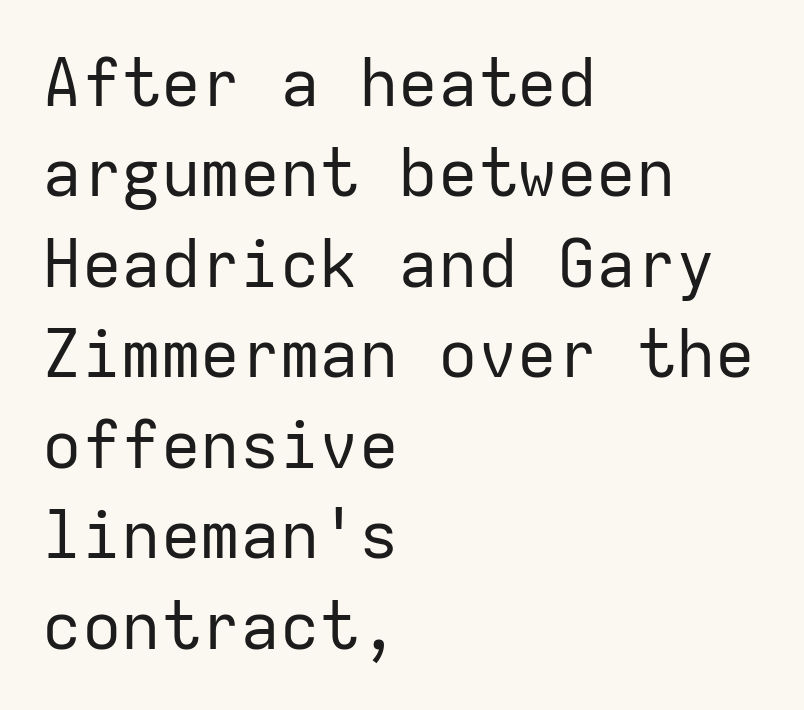
The image shows 66 px regular-weight sans-serif type, upright, monospaced; set left-aligned, normal line spacing (1.37x), normal letter spacing, not underlined; low stroke contrast and a medium x-height.
